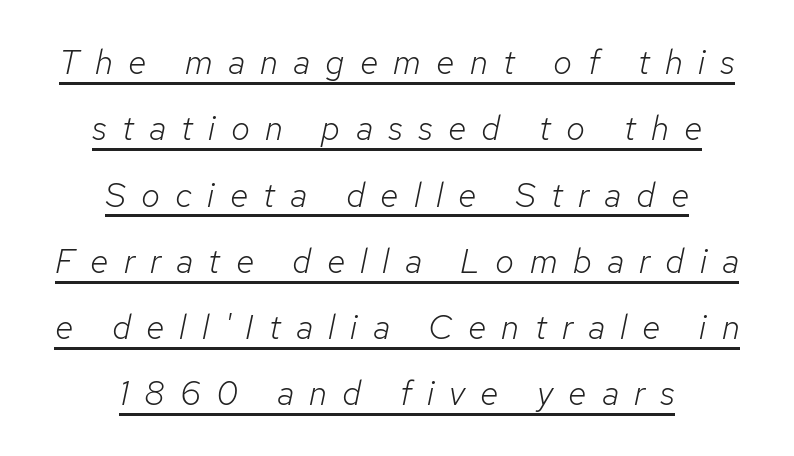
Q: Is the text bold? A: No.
Q: Is the text italic (slanted)? A: Yes, it leans right by about 12 degrees.
Q: Is the text underlined? A: Yes.
Q: How is the paragraph aligned? A: Centered.
Q: Is the spacing between letters normal or unusually wide? A: Unusually wide.
Q: Is the spacing between lines tight, normal or loose? A: Loose.
Q: Width (condensed, normal, or wide)? A: Normal.
Q: Stroke contrast? A: Low.
Q: x-height? A: Medium.
Q: Monospaced? A: No.
